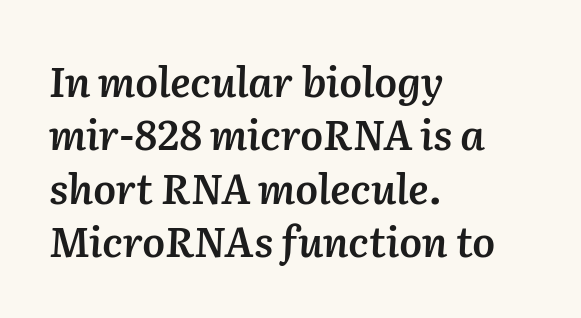
{"italic": "yes", "lean": "right", "slant_degrees": 2, "bold": "semi", "weight": "semibold", "width": "normal", "stroke_contrast": "medium", "x_height": "medium", "monospaced": "no", "underline": "no", "align": "left", "line_spacing": "normal", "line_spacing_ratio": 1.3, "letter_spacing": "normal", "letter_spacing_em": 0.0, "glyph_px": 41}
